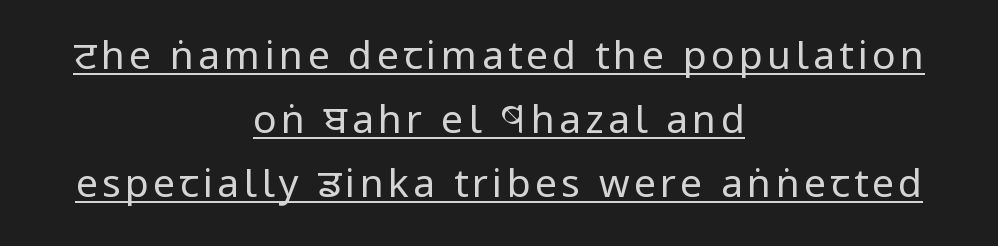
Q: Is the text bold? A: No.
Q: Is the text italic (slanted)? A: No, it is upright.
Q: Is the typeface a serif or a sans-serif typeface? A: Sans-serif.
Q: Is the text underlined? A: Yes.
Q: How is the paragraph aligned? A: Centered.
Q: Is the spacing between lines tight, normal or loose? A: Normal.
Q: Width (condensed, normal, or wide)? A: Condensed.
Q: Stroke contrast? A: Low.
Q: x-height? A: Large.
Q: Monospaced? A: No.
